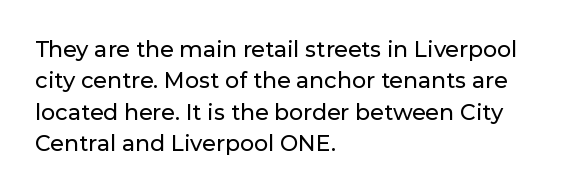
Q: Is the text italic (slanted)? A: No, it is upright.
Q: Is the text underlined? A: No.
Q: How is the paragraph aligned? A: Left-aligned.
Q: Is the spacing between letters normal or unusually wide? A: Normal.
Q: Is the spacing between lines tight, normal or loose? A: Normal.
